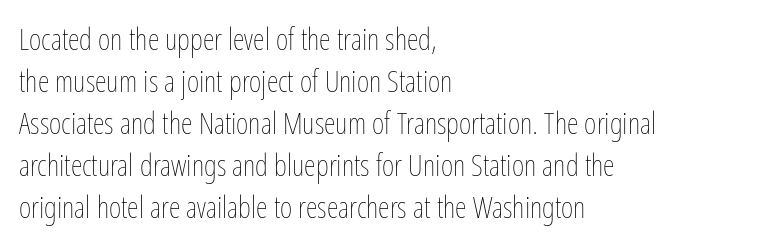
{"italic": "no", "bold": "no", "weight": "thin", "width": "condensed", "stroke_contrast": "low", "x_height": "medium", "monospaced": "no", "underline": "no", "align": "left", "line_spacing": "normal", "line_spacing_ratio": 1.4, "letter_spacing": "normal", "letter_spacing_em": 0.0, "glyph_px": 30}
